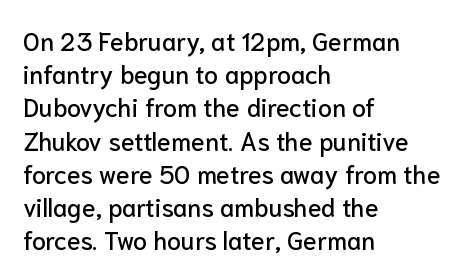
{"italic": "no", "underline": "no", "align": "left", "line_spacing": "normal", "line_spacing_ratio": 1.33, "letter_spacing": "normal", "letter_spacing_em": 0.0, "glyph_px": 25}
